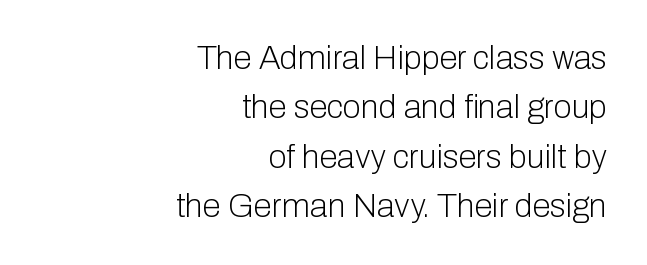
{"serif": "no", "italic": "no", "bold": "no", "weight": "light", "width": "normal", "stroke_contrast": "low", "x_height": "medium", "monospaced": "no", "underline": "no", "align": "right", "line_spacing": "normal", "line_spacing_ratio": 1.5, "letter_spacing": "normal", "letter_spacing_em": 0.0, "glyph_px": 33}
